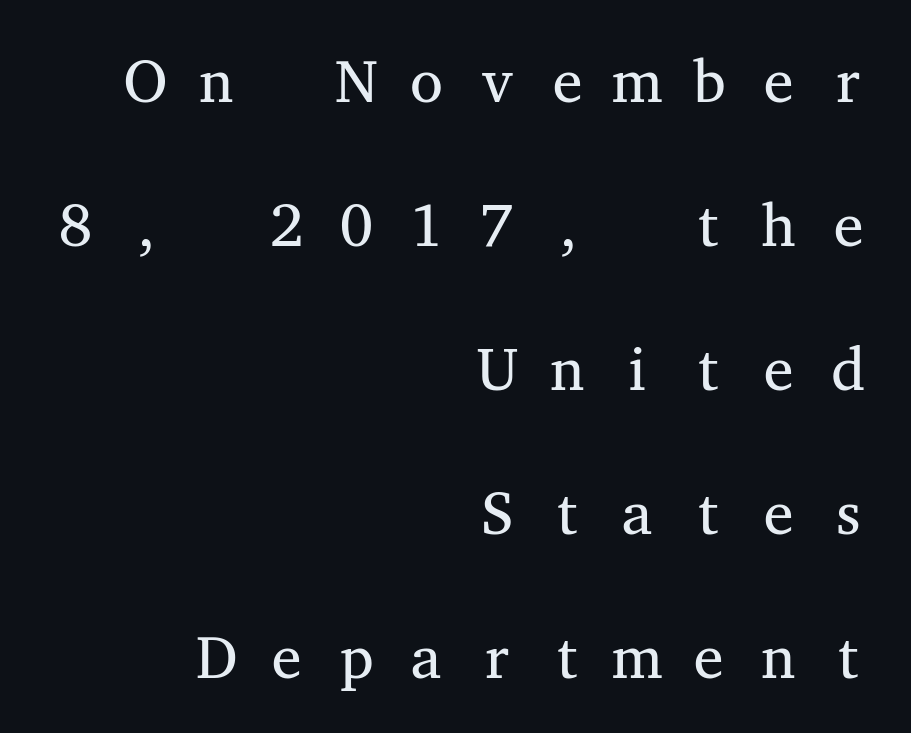
The image shows 60 px regular-weight, wide serif type, upright, monospaced; set right-aligned, loose line spacing (2.4x), unusually wide letter spacing (+0.39 em), not underlined; medium stroke contrast and a medium x-height.
